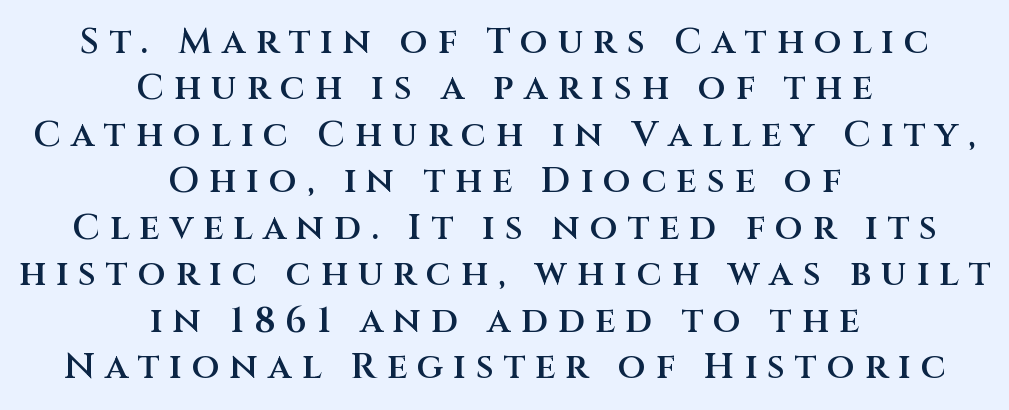
The image shows 36 px semibold sans-serif type, upright; set centered, normal line spacing (1.29x), unusually wide letter spacing (+0.28 em), not underlined; medium stroke contrast and a large x-height.
